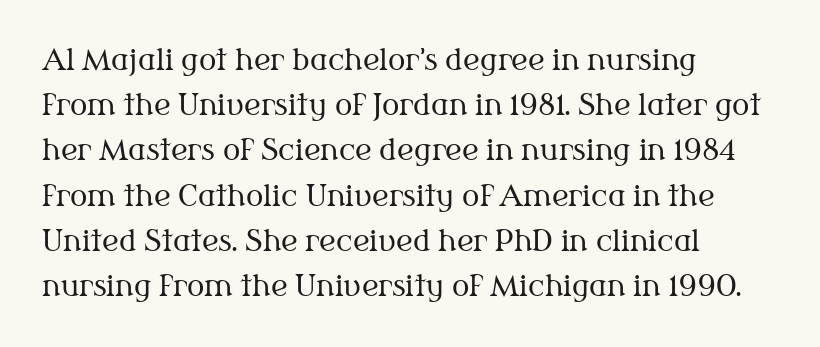
The image shows 29 px regular-weight serif type, upright; set left-aligned, normal line spacing (1.56x), normal letter spacing, not underlined; medium stroke contrast and a medium x-height.
